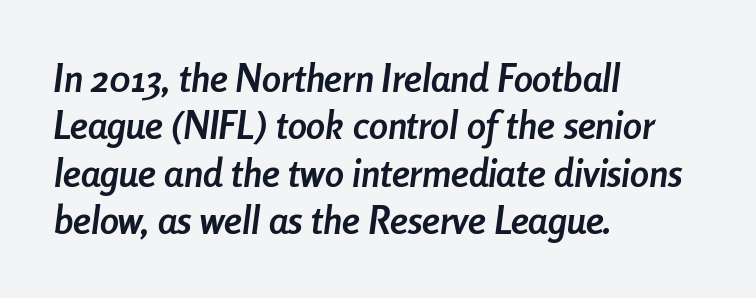
The image shows 38 px semibold, condensed type, italic (leaning right); set left-aligned, normal line spacing (1.25x), normal letter spacing, not underlined; low stroke contrast and a medium x-height.
